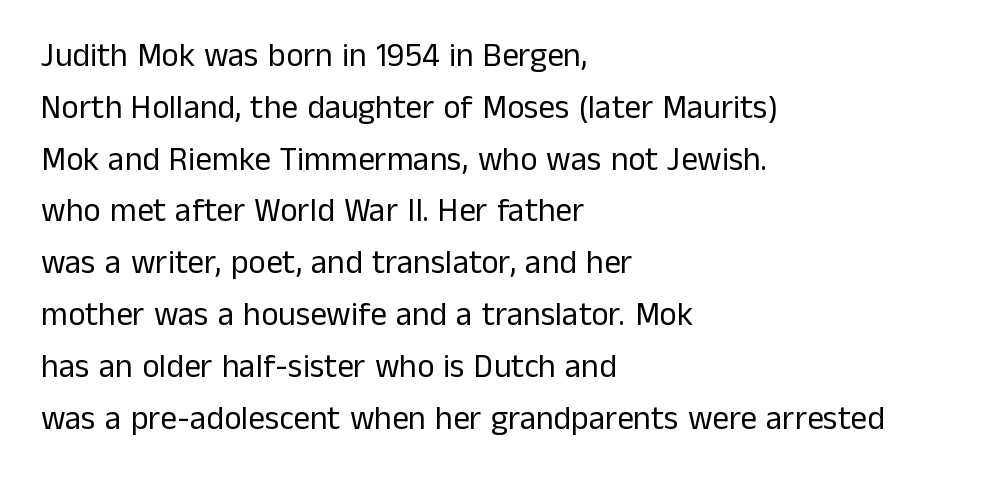
{"serif": "no", "italic": "no", "bold": "no", "weight": "regular", "width": "normal", "stroke_contrast": "low", "x_height": "medium", "monospaced": "no", "underline": "no", "align": "left", "line_spacing": "normal", "line_spacing_ratio": 1.57, "letter_spacing": "normal", "letter_spacing_em": 0.0, "glyph_px": 33}
